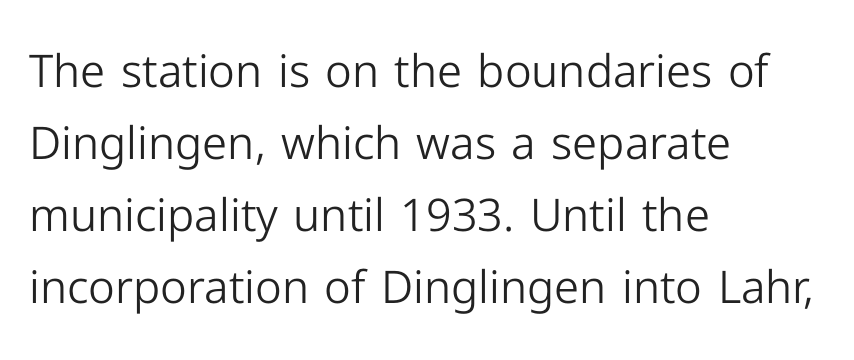
Evenly set lines give the paragraph a standard silhouette. Type without underlining. You can tell from the bare stems that sans-serif type was used. Notice how the passage keeps a crisp vertical edge on the left only. Letter spacing: default. When letters stand straight like this, we call the style roman or upright.
